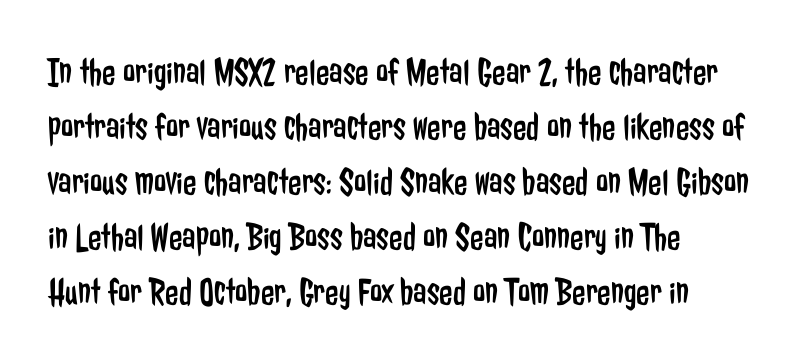
{"serif": "no", "italic": "no", "bold": "no", "weight": "regular", "width": "condensed", "stroke_contrast": "low", "x_height": "medium", "monospaced": "no", "underline": "no", "align": "left", "line_spacing": "normal", "line_spacing_ratio": 1.41, "letter_spacing": "normal", "letter_spacing_em": 0.0, "glyph_px": 39}
